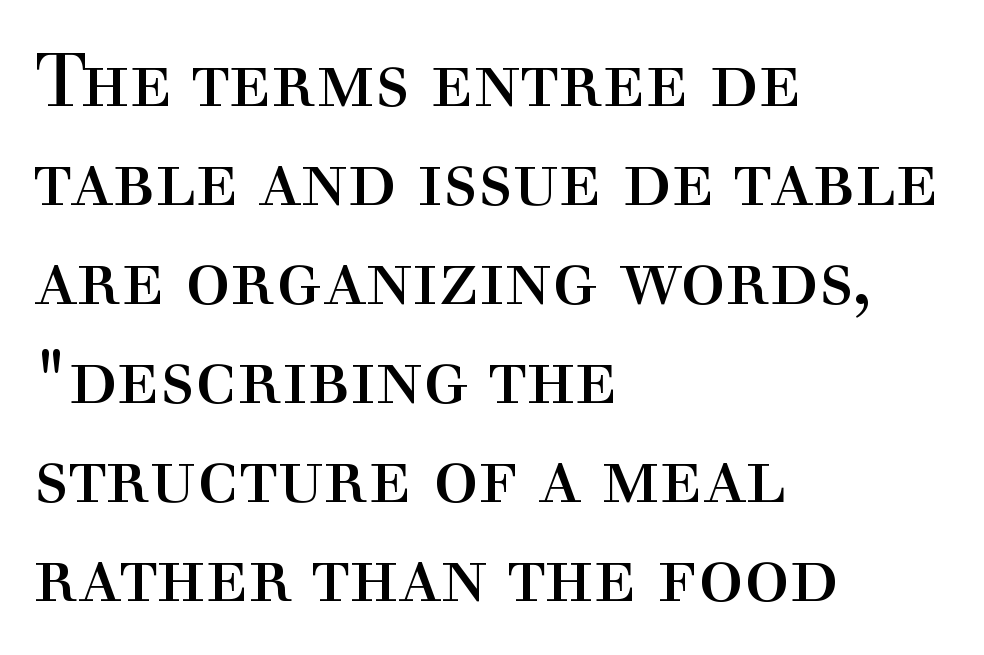
The setting favours the left margin, as ordinary paragraphs usually do. Evenly set lines give the paragraph a standard silhouette. Default kerning and tracking; the words read as compact shapes. Quick note: not italic, upright. Looks like regular typesetting: each glyph gets only the width it needs.
